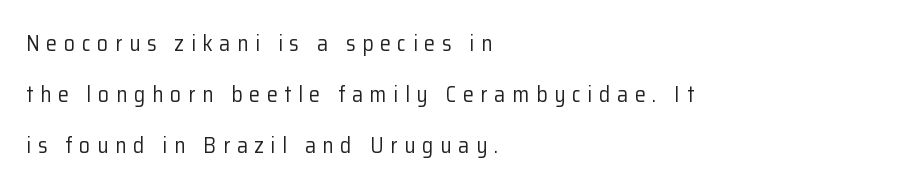
A roman cut, with each character standing at attention. Every row of glyphs begins at an identical x-position on the left. The rendering uses a large line-height, opening up the rows. Rule under the text: the space is simply empty. The horizontal fit of the characters is loose and conspicuously gappy.
